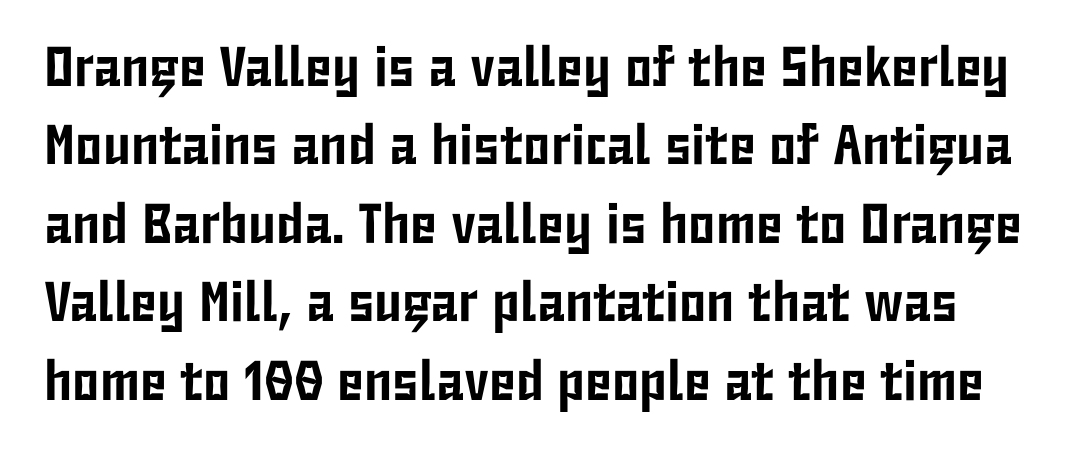
The image shows 56 px condensed sans-serif type, upright; set normal line spacing (1.4x), normal letter spacing, not underlined; low stroke contrast and a medium x-height.
